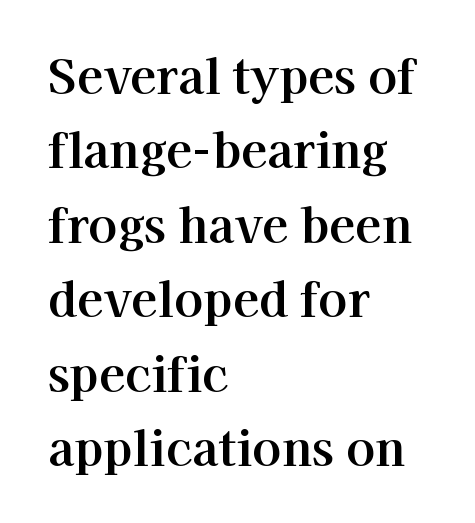
Q: Is the text italic (slanted)? A: No, it is upright.
Q: Is the typeface a serif or a sans-serif typeface? A: Serif.
Q: Is the text underlined? A: No.
Q: How is the paragraph aligned? A: Left-aligned.
Q: Is the spacing between letters normal or unusually wide? A: Normal.
Q: Is the spacing between lines tight, normal or loose? A: Normal.
Q: Width (condensed, normal, or wide)? A: Normal.
Q: Stroke contrast? A: High.
Q: x-height? A: Medium.
Q: Monospaced? A: No.
